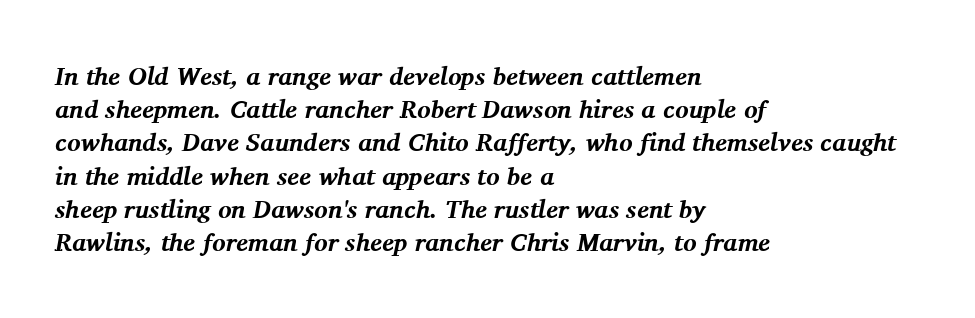
{"italic": "yes", "lean": "right", "slant_degrees": 11, "bold": "yes", "underline": "no", "align": "left", "line_spacing": "normal", "line_spacing_ratio": 1.33, "letter_spacing": "normal", "letter_spacing_em": 0.0, "glyph_px": 25}
